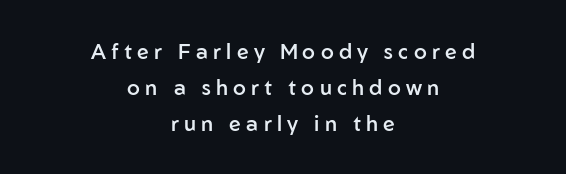
The image shows 21 px text type, upright; set centered, line spacing 1.72x, unusually wide letter spacing (+0.25 em), not underlined.
